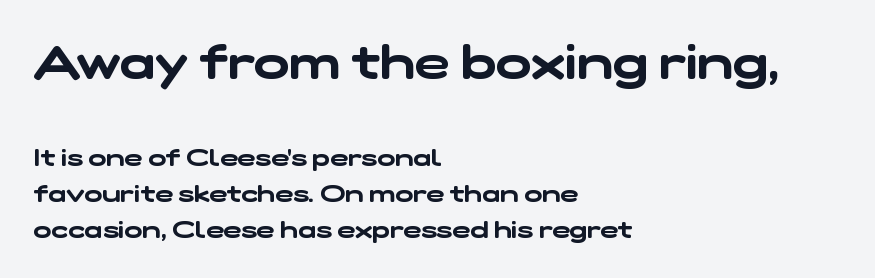
{"serif": "no", "width": "wide", "stroke_contrast": "low", "x_height": "medium", "monospaced": "no", "underline": "no", "align": "left", "line_spacing": "normal", "line_spacing_ratio": 1.51, "letter_spacing": "normal", "letter_spacing_em": 0.0, "larger_block": "first", "size_ratio": 1.96, "glyph_px": 47}
